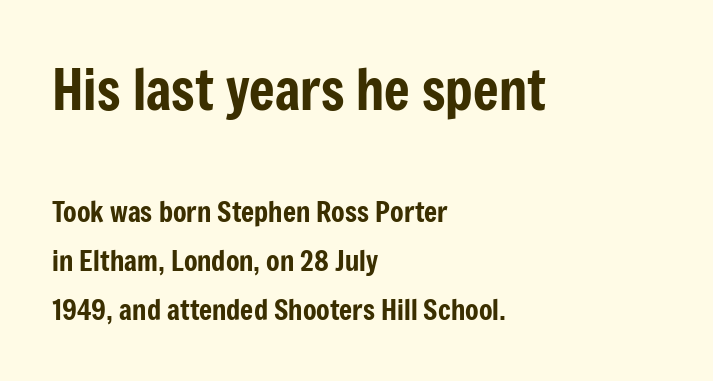
Q: Is the text italic (slanted)? A: No, it is upright.
Q: Is the typeface a serif or a sans-serif typeface? A: Sans-serif.
Q: Is the text underlined? A: No.
Q: How is the paragraph aligned? A: Left-aligned.
Q: Is the spacing between letters normal or unusually wide? A: Normal.
Q: Which block of text is set in a larger size, the first (top) or the second (bottom)? A: The first (top) one.
Q: Width (condensed, normal, or wide)? A: Condensed.
Q: Stroke contrast? A: Low.
Q: x-height? A: Medium.
Q: Monospaced? A: No.
